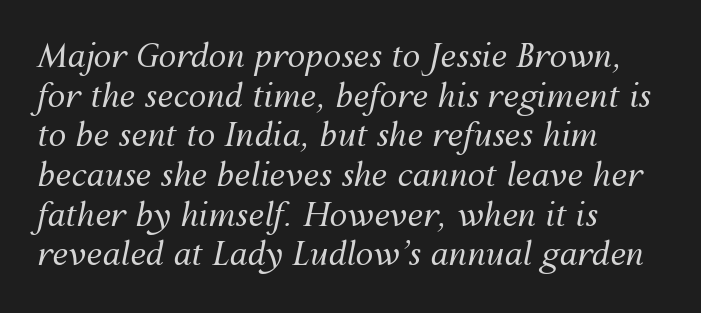
The image shows 32 px regular-weight type, italic (leaning right); set left-aligned, line spacing 1.24x, normal letter spacing, not underlined; medium stroke contrast and a medium x-height.
